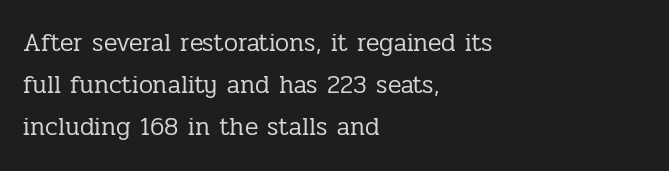
The passage shown has conventional tracking throughout. Is there much room between lines? A standard amount, neither cramped nor airy. Nobody drew a line under any word here. No italicization has been applied; the sample stays upright.
